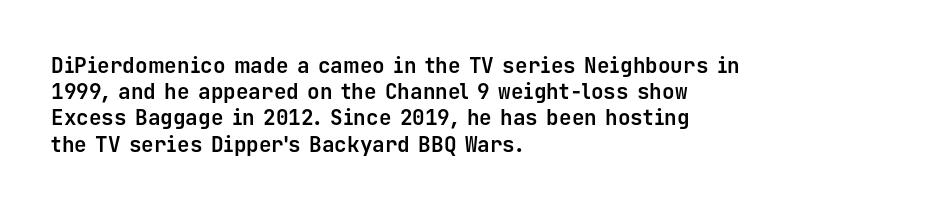
Q: Is the text bold? A: Yes.
Q: Is the text italic (slanted)? A: No, it is upright.
Q: Is the text underlined? A: No.
Q: How is the paragraph aligned? A: Left-aligned.
Q: Is the spacing between letters normal or unusually wide? A: Normal.
Q: Is the spacing between lines tight, normal or loose? A: Normal.
